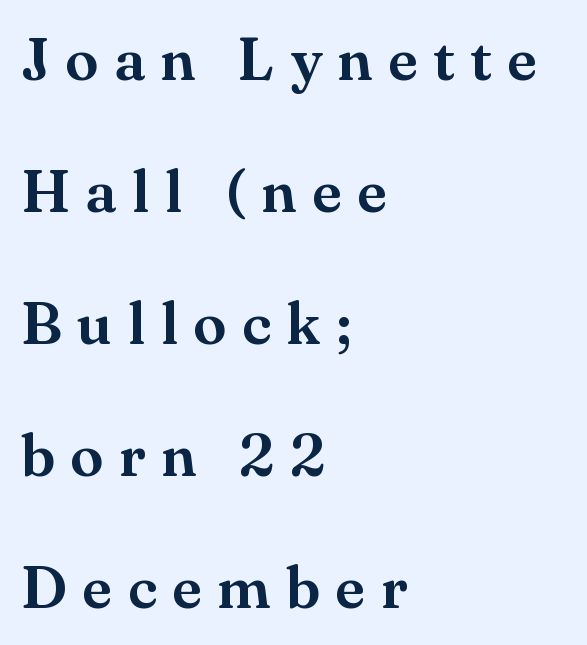
Q: Is the text italic (slanted)? A: No, it is upright.
Q: Is the typeface a serif or a sans-serif typeface? A: Serif.
Q: Is the text underlined? A: No.
Q: How is the paragraph aligned? A: Left-aligned.
Q: Is the spacing between letters normal or unusually wide? A: Unusually wide.
Q: Is the spacing between lines tight, normal or loose? A: Loose.
Q: Width (condensed, normal, or wide)? A: Normal.
Q: Stroke contrast? A: Medium.
Q: x-height? A: Small.
Q: Monospaced? A: No.
